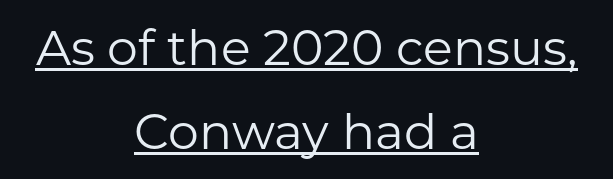
Q: Is the text bold? A: No.
Q: Is the text italic (slanted)? A: No, it is upright.
Q: Is the typeface a serif or a sans-serif typeface? A: Sans-serif.
Q: Is the text underlined? A: Yes.
Q: How is the paragraph aligned? A: Centered.
Q: Is the spacing between letters normal or unusually wide? A: Normal.
Q: Width (condensed, normal, or wide)? A: Normal.
Q: Stroke contrast? A: Low.
Q: x-height? A: Medium.
Q: Monospaced? A: No.
